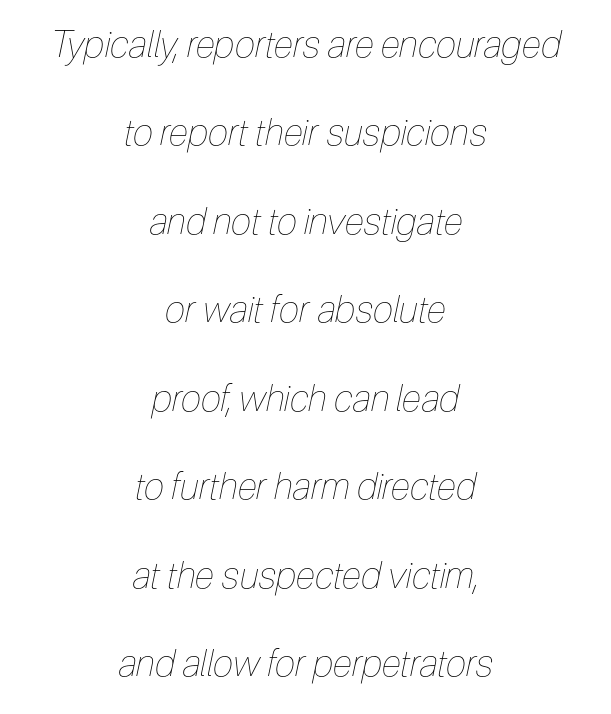
You could call the tracking neutral — neither tight nor loose. Letters rest on an invisible, unmarked baseline. Reading down the column, the eye jumps a long way to each next line. Ink coverage per letter is moderate at most.
